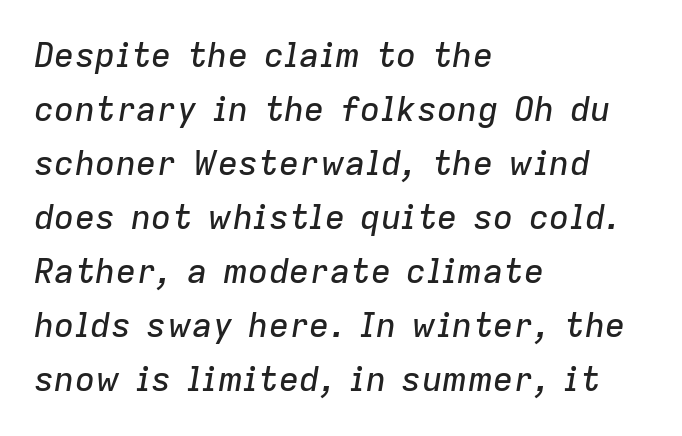
Compared with a centered layout, this one pins lines to the left instead. The strip under each line holds only bare page. The letters advance in unequal steps, a hallmark of proportional type. A typesetter would call this zero additional tracking.
